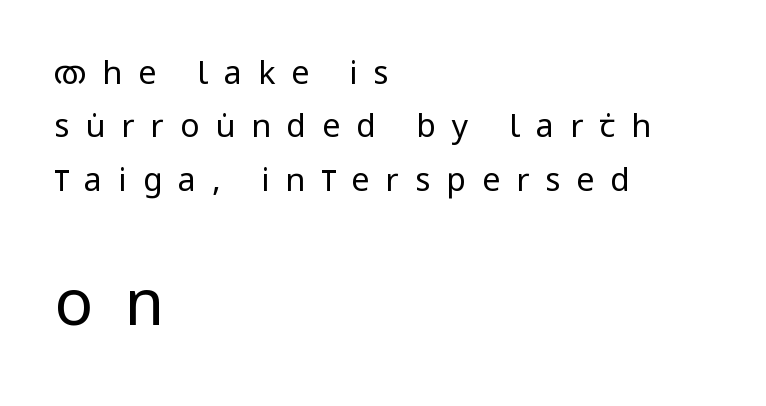
The image shows 64 px regular-weight, condensed sans-serif type, upright; set left-aligned, normal line spacing (1.67x), unusually wide letter spacing (+0.5 em), not underlined; the second (bottom) block is 2.0x larger; low stroke contrast and a large x-height.
